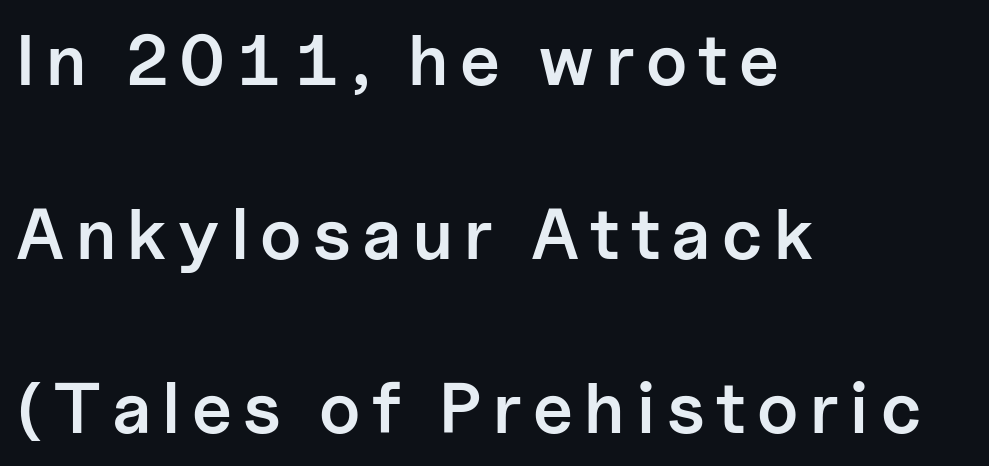
Notice the wide empty band between every row — that's loose leading. Serifs: no, the terminals of the letterforms are clean. Note the varied advance widths — an 'i' is clearly narrower than an 'm'. Unmarked baselines from the first word to the last. If you drew a ruler down the left edge, every line would touch it.
